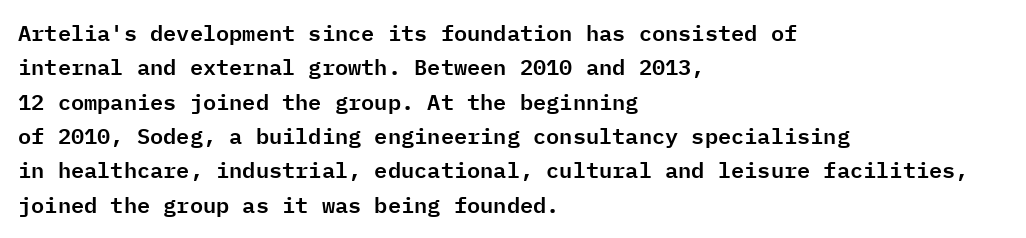
Q: Is the text italic (slanted)? A: No, it is upright.
Q: Is the text underlined? A: No.
Q: How is the paragraph aligned? A: Left-aligned.
Q: Is the spacing between letters normal or unusually wide? A: Normal.
Q: Is the spacing between lines tight, normal or loose? A: Normal.
